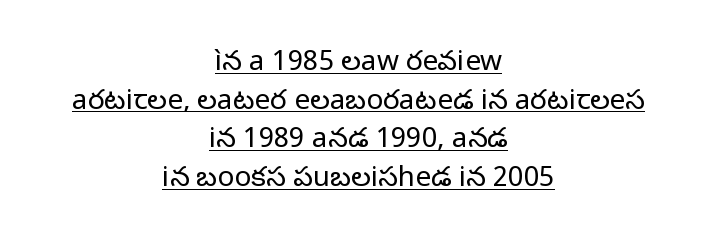
The image shows 28 px regular-weight sans-serif type, upright; set centered, normal line spacing (1.38x), normal letter spacing, underlined; low stroke contrast and a medium x-height.
